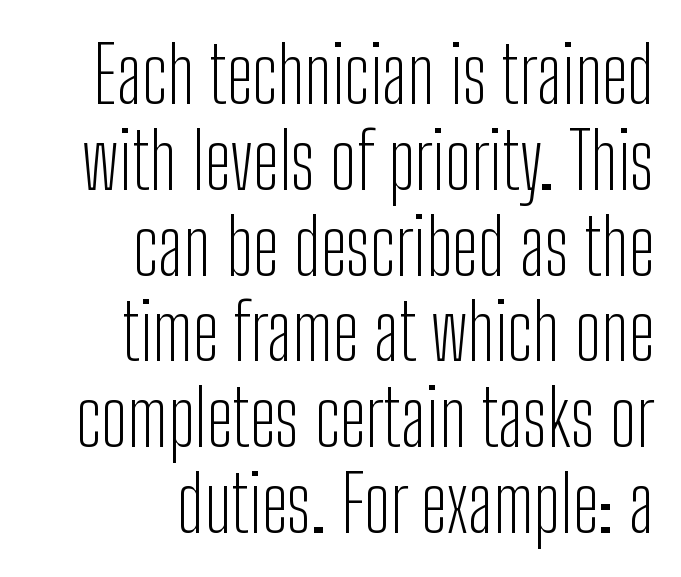
The typeface chosen for these lines omits serifs. Weight: not bold — regular or lighter. The line texture is even and compact thanks to regular tracking. When letters stand straight like this, we call the style roman or upright. Each row of text sits above clean, open space.
